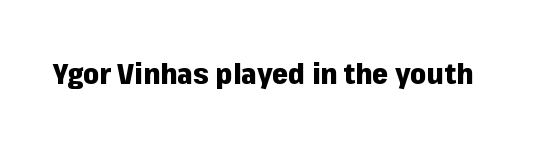
The image shows 29 px heavy sans-serif type, upright; set normal letter spacing, not underlined; low stroke contrast and a medium x-height.
